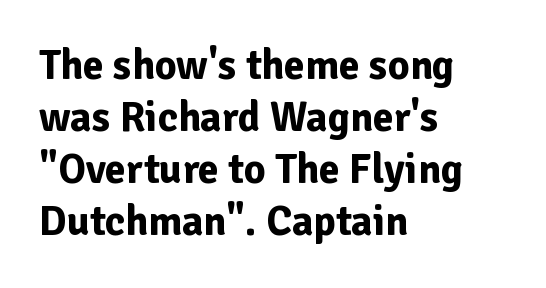
Q: Is the text bold? A: Yes.
Q: Is the text italic (slanted)? A: No, it is upright.
Q: Is the typeface a serif or a sans-serif typeface? A: Sans-serif.
Q: Is the text underlined? A: No.
Q: How is the paragraph aligned? A: Left-aligned.
Q: Is the spacing between letters normal or unusually wide? A: Normal.
Q: Width (condensed, normal, or wide)? A: Normal.
Q: Stroke contrast? A: Low.
Q: x-height? A: Medium.
Q: Monospaced? A: No.
